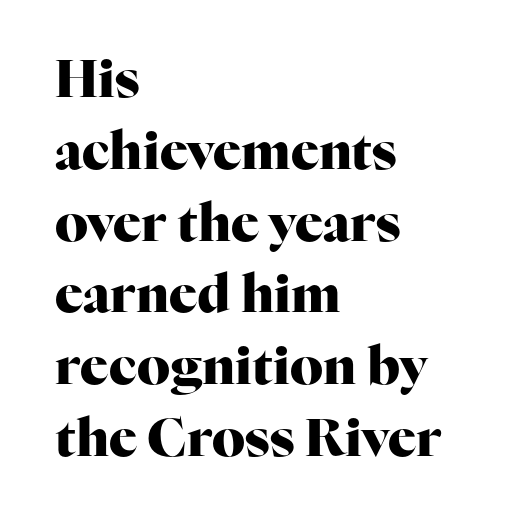
The image shows 52 px heavy serif type, upright; set left-aligned, normal line spacing (1.38x), normal letter spacing, not underlined; high stroke contrast and a medium x-height.
